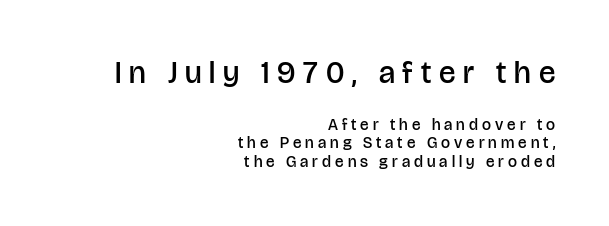
The image shows 31 px semibold sans-serif type, upright; set right-aligned, line spacing 1.16x, unusually wide letter spacing (+0.25 em), not underlined; the first (top) block is 1.94x larger; low stroke contrast and a large x-height.
